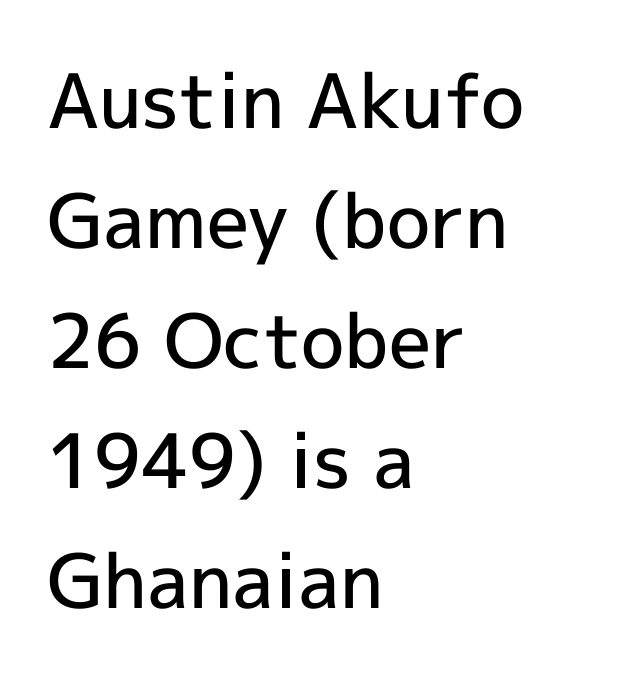
This rendering employs a face without finishing strokes, i.e., a sans-serif. Interline gaps are of average width in this sample. The setting favours the left margin, as ordinary paragraphs usually do. Tall strokes in this sample are plumb rather than angled. Here the designer chose a conventional face with non-uniform glyph widths. A somewhat darkened texture: the type is semibold rather than bold.
